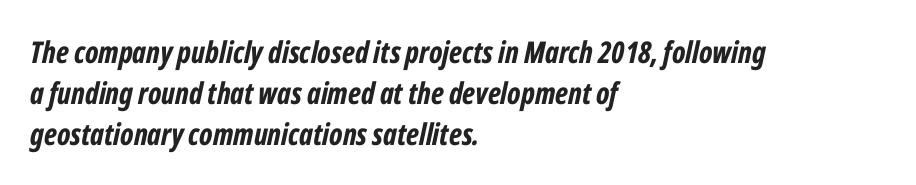
{"italic": "yes", "lean": "right", "slant_degrees": 12, "bold": "yes", "weight": "bold", "width": "condensed", "stroke_contrast": "low", "x_height": "medium", "monospaced": "no", "underline": "no", "align": "left", "line_spacing": "normal", "line_spacing_ratio": 1.37, "letter_spacing": "normal", "letter_spacing_em": 0.0, "glyph_px": 30}
